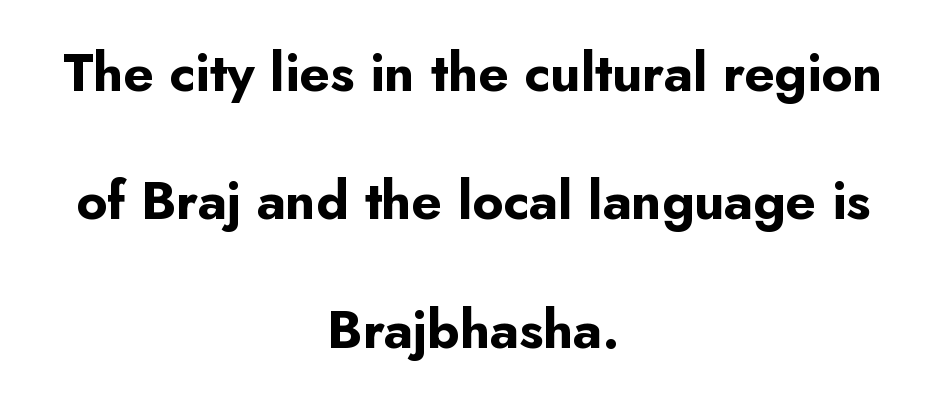
{"serif": "no", "italic": "no", "bold": "yes", "weight": "bold", "width": "normal", "stroke_contrast": "low", "x_height": "small", "monospaced": "no", "underline": "no", "align": "center", "line_spacing": "loose", "line_spacing_ratio": 2.42, "letter_spacing": "normal", "letter_spacing_em": 0.0, "glyph_px": 53}
